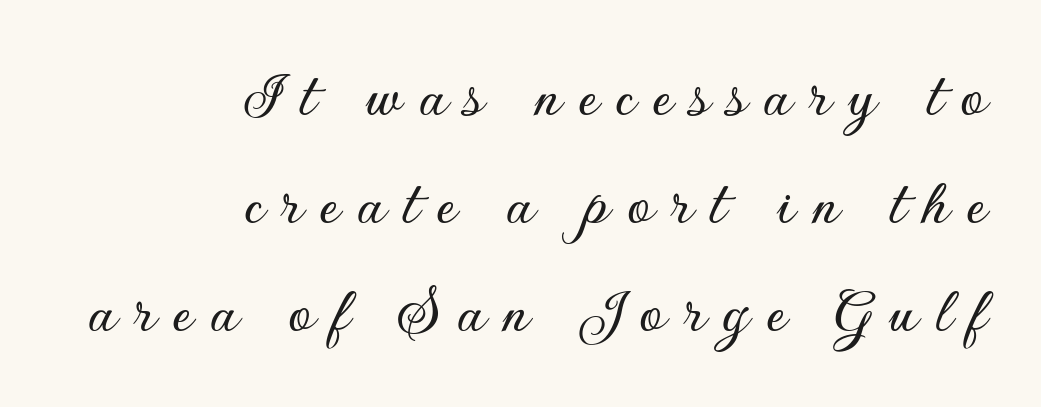
{"serif": "no", "width": "normal", "stroke_contrast": "low", "x_height": "small", "monospaced": "no", "underline": "no", "align": "right", "line_spacing": "normal", "line_spacing_ratio": 1.59, "letter_spacing": "wide", "letter_spacing_em": 0.25, "glyph_px": 68}
